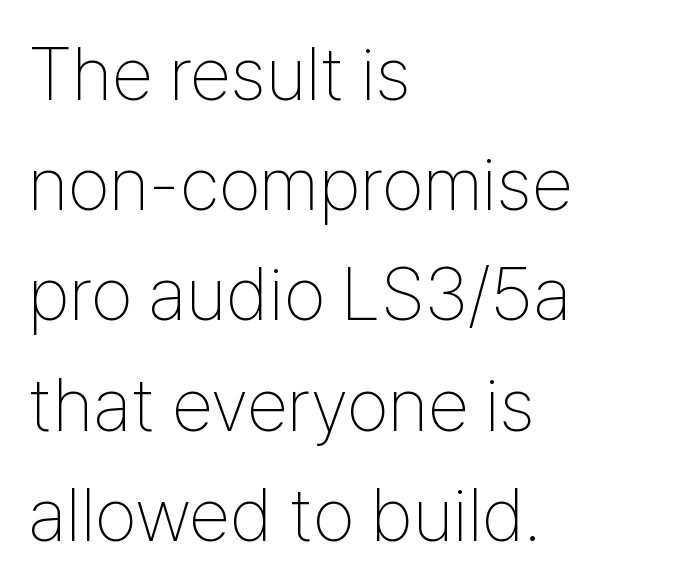
{"serif": "no", "italic": "no", "bold": "no", "weight": "thin", "width": "condensed", "stroke_contrast": "low", "x_height": "medium", "monospaced": "no", "underline": "no", "align": "left", "line_spacing": "normal", "line_spacing_ratio": 1.47, "letter_spacing": "normal", "letter_spacing_em": 0.0, "glyph_px": 75}
